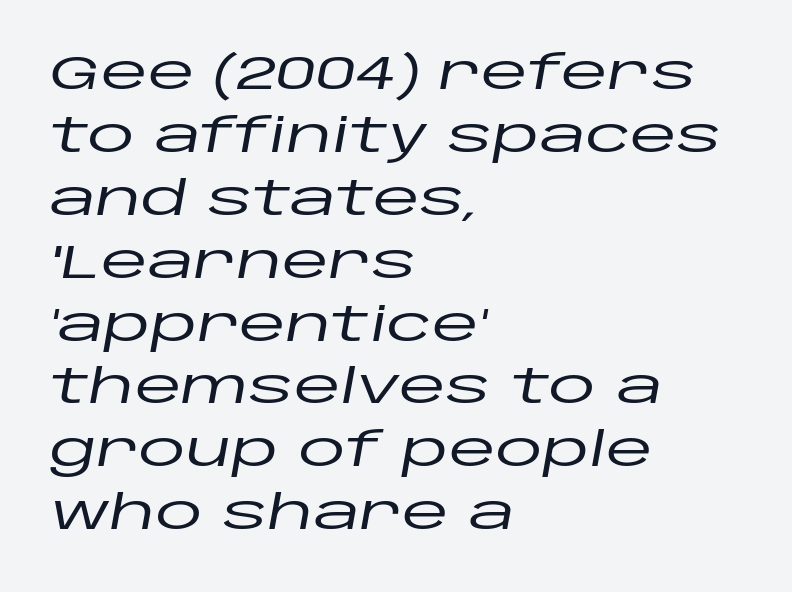
The text block is weighted toward the left margin, trailing off unevenly rightward. The letterforms sit shoulder to shoulder at normal distance. A typesetter would mark this as italic. This rendering features lettering with no underline. One glance says typical: line gaps are just what's usual.
